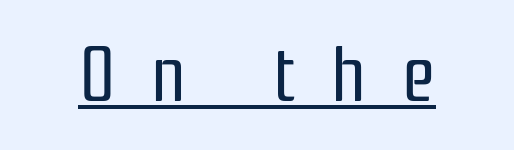
{"serif": "no", "italic": "no", "bold": "no", "weight": "regular", "width": "condensed", "stroke_contrast": "low", "x_height": "medium", "monospaced": "no", "underline": "yes", "letter_spacing": "wide", "letter_spacing_em": 0.47, "glyph_px": 76}
